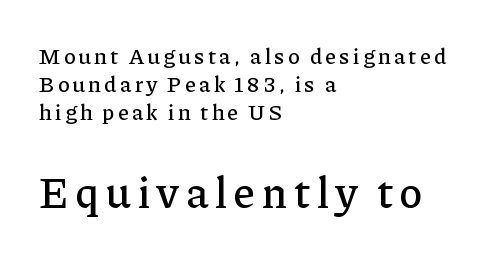
Caption: multi-line text, flush left, ragged right. Descenders are the only things crossing below the line. The letters advance in unequal steps, a hallmark of proportional type. Nope, not italic — everything's standing straight. The typeface chosen for these lines features serifs. Larger block? The one below; the one above is distinctly smaller.
